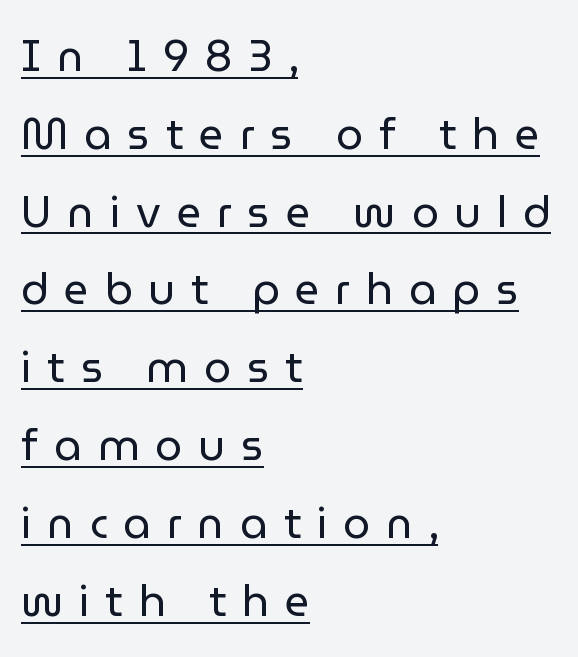
The image shows 43 px regular-weight sans-serif type, upright; set left-aligned, line spacing 1.81x, unusually wide letter spacing (+0.37 em), underlined; low stroke contrast and a medium x-height.
